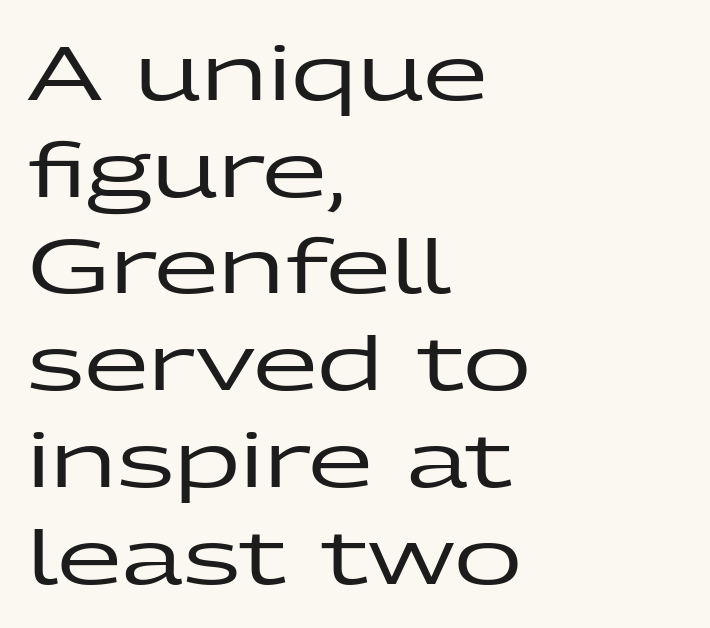
The space beneath each line is pristine and unruled. Are there feet on the stems? There aren't — it's a sans. The block of text has a typical density, with ordinary space between rows. The tracking reads as untouched default to a designer's eye.
